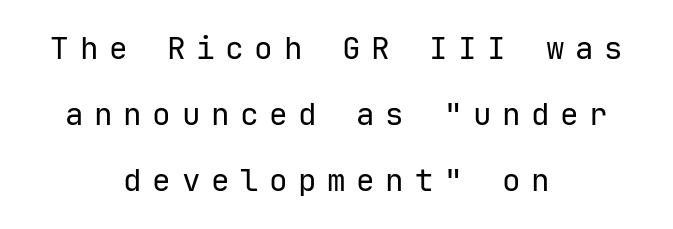
The image shows 31 px regular-weight sans-serif type, upright; set centered, loose line spacing (2.13x), unusually wide letter spacing (+0.34 em), not underlined; low stroke contrast and a medium x-height.
